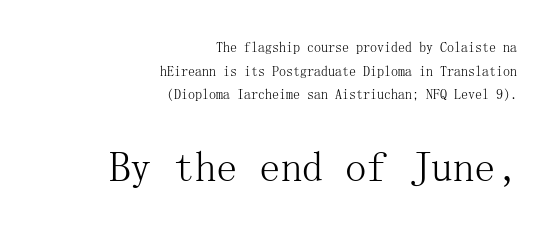
{"serif": "yes", "italic": "no", "bold": "no", "weight": "light", "width": "normal", "stroke_contrast": "medium", "x_height": "medium", "underline": "no", "align": "right", "line_spacing": "normal", "line_spacing_ratio": 1.68, "letter_spacing": "normal", "letter_spacing_em": 0.0, "larger_block": "second", "size_ratio": 3.07, "glyph_px": 43}
